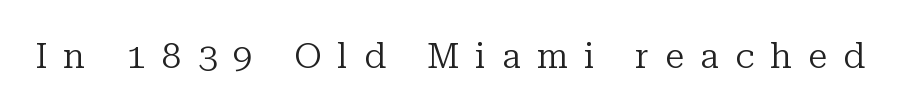
{"serif": "yes", "italic": "no", "bold": "no", "weight": "regular", "width": "normal", "stroke_contrast": "low", "x_height": "medium", "monospaced": "no", "underline": "no", "letter_spacing": "wide", "letter_spacing_em": 0.46, "glyph_px": 35}
